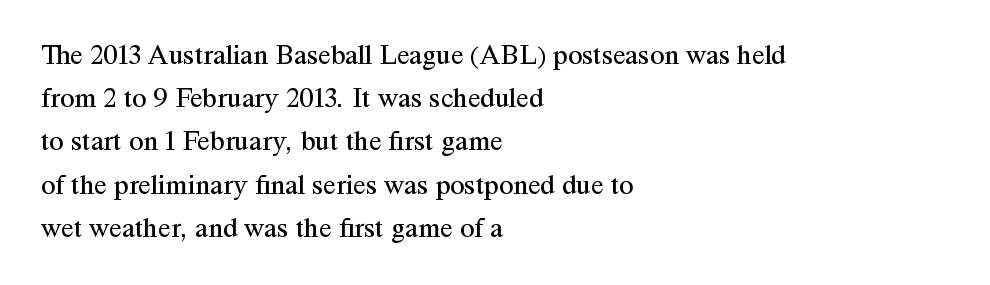
How are the letters spaced? Ordinarily, with no added tracking. The foot of each line stays bare and open. Yep, those are serifs on the letters. Think of a printed novel: that variable character pitch is what you see here.
